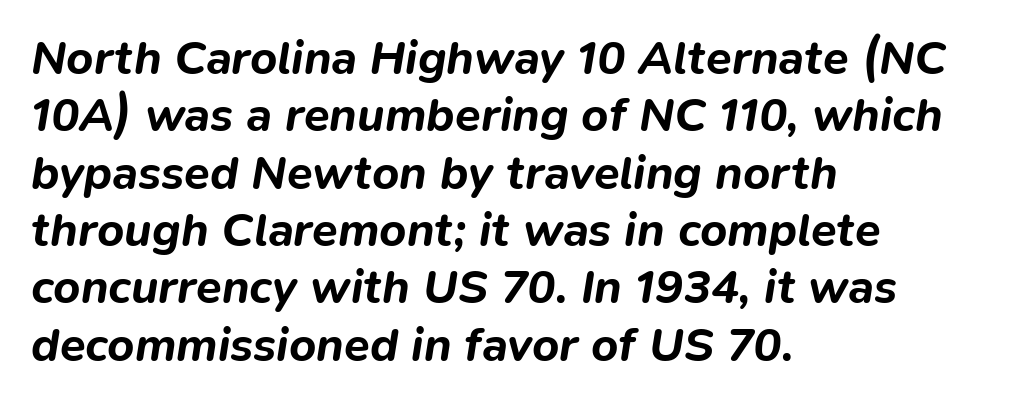
The image shows 47 px bold type, italic (leaning right); set left-aligned, line spacing 1.22x, normal letter spacing, not underlined; low stroke contrast and a medium x-height.
